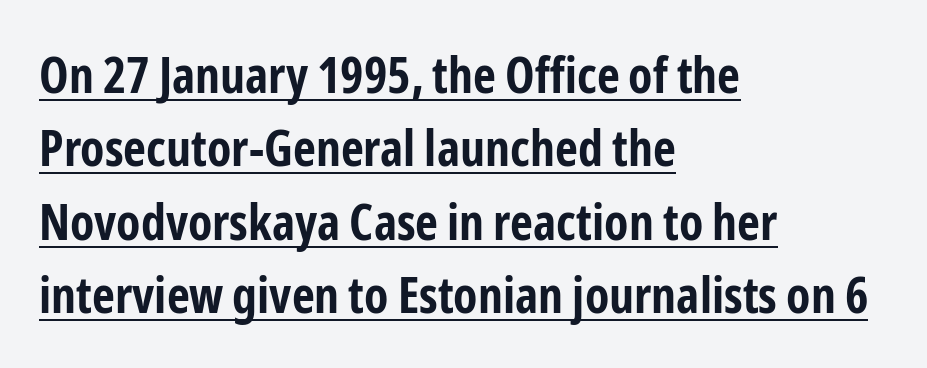
Q: Is the text bold? A: Yes.
Q: Is the text italic (slanted)? A: No, it is upright.
Q: Is the typeface a serif or a sans-serif typeface? A: Sans-serif.
Q: Is the text underlined? A: Yes.
Q: How is the paragraph aligned? A: Left-aligned.
Q: Is the spacing between letters normal or unusually wide? A: Normal.
Q: Is the spacing between lines tight, normal or loose? A: Normal.
Q: Width (condensed, normal, or wide)? A: Condensed.
Q: Stroke contrast? A: Low.
Q: x-height? A: Medium.
Q: Monospaced? A: No.
